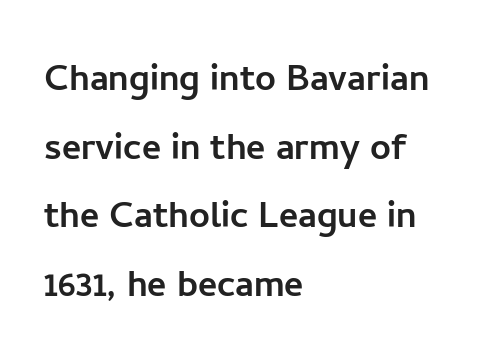
Q: Is the text italic (slanted)? A: No, it is upright.
Q: Is the typeface a serif or a sans-serif typeface? A: Sans-serif.
Q: Is the text underlined? A: No.
Q: How is the paragraph aligned? A: Left-aligned.
Q: Is the spacing between letters normal or unusually wide? A: Normal.
Q: Is the spacing between lines tight, normal or loose? A: Normal.
Q: Width (condensed, normal, or wide)? A: Normal.
Q: Stroke contrast? A: Low.
Q: x-height? A: Medium.
Q: Monospaced? A: No.
